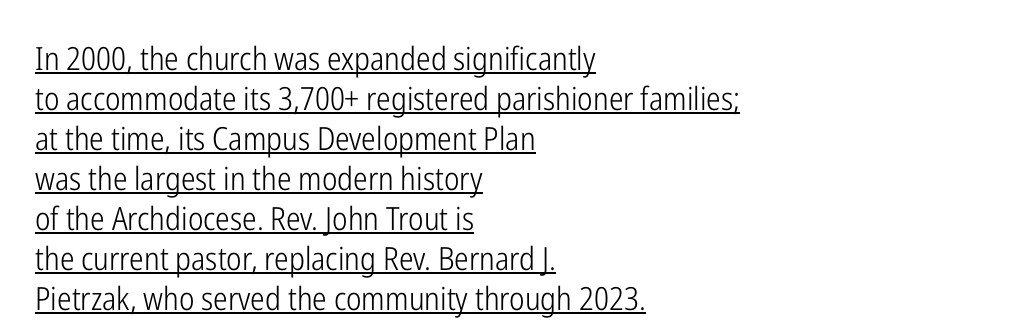
One-word summary of the alignment: left. Baseline-to-baseline distance is the conventional proportion of letter height. Letter spacing: default. Has an underline been added? It has. Looks like regular typesetting: each glyph gets only the width it needs. Characters remain perfectly vertical along every line.
